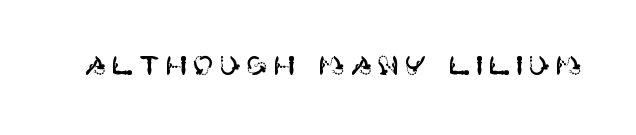
Q: Is the text italic (slanted)? A: No, it is upright.
Q: Is the text underlined? A: No.
Q: Is the spacing between letters normal or unusually wide? A: Unusually wide.
